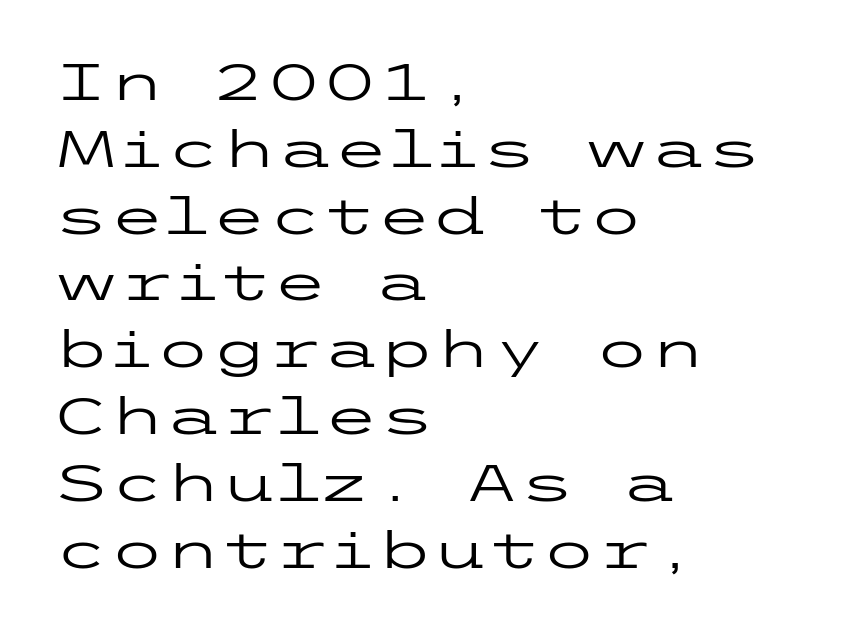
Q: Is the text bold? A: No.
Q: Is the text italic (slanted)? A: No, it is upright.
Q: Is the typeface a serif or a sans-serif typeface? A: Sans-serif.
Q: Is the text underlined? A: No.
Q: How is the paragraph aligned? A: Left-aligned.
Q: Is the spacing between letters normal or unusually wide? A: Normal.
Q: Is the spacing between lines tight, normal or loose? A: Normal.
Q: Width (condensed, normal, or wide)? A: Wide.
Q: Stroke contrast? A: Low.
Q: x-height? A: Medium.
